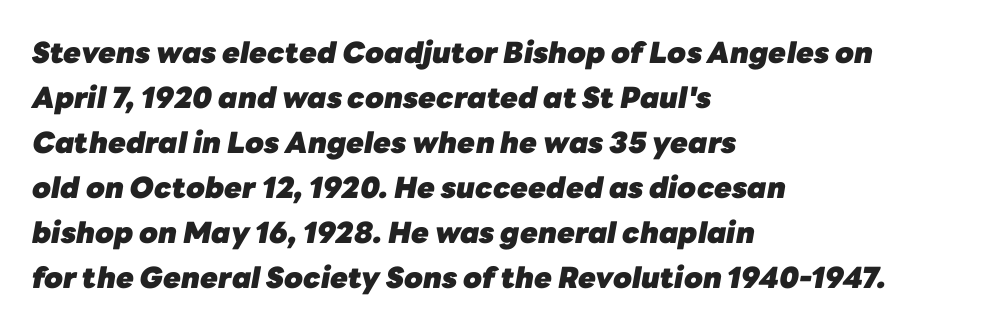
Q: Is the text bold? A: Yes.
Q: Is the text italic (slanted)? A: Yes, it leans right by about 10 degrees.
Q: Is the text underlined? A: No.
Q: How is the paragraph aligned? A: Left-aligned.
Q: Is the spacing between letters normal or unusually wide? A: Normal.
Q: Is the spacing between lines tight, normal or loose? A: Normal.
Q: Width (condensed, normal, or wide)? A: Normal.
Q: Stroke contrast? A: Low.
Q: x-height? A: Medium.
Q: Monospaced? A: No.
